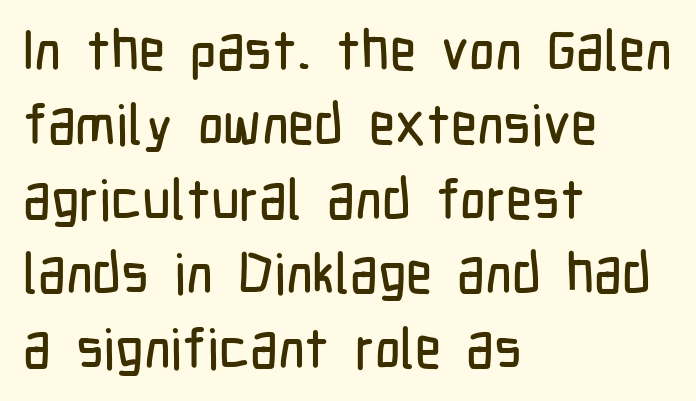
The image shows 56 px condensed sans-serif type, upright; set left-aligned, normal line spacing (1.33x), normal letter spacing, not underlined; low stroke contrast and a medium x-height.
